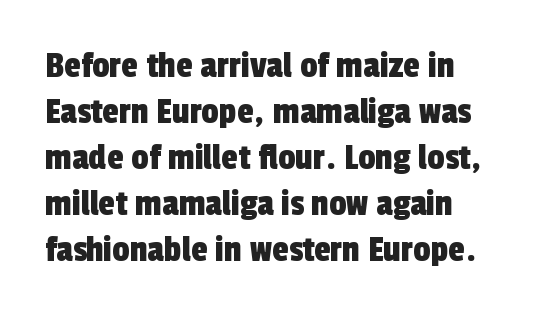
Q: Is the typeface a serif or a sans-serif typeface? A: Sans-serif.
Q: Is the text underlined? A: No.
Q: Is the spacing between letters normal or unusually wide? A: Normal.
Q: Width (condensed, normal, or wide)? A: Condensed.
Q: x-height? A: Medium.
Q: Monospaced? A: No.
